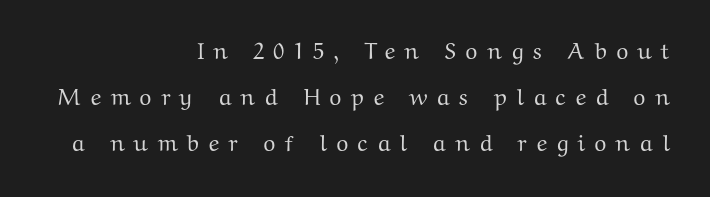
{"italic": "no", "underline": "no", "align": "right", "line_spacing": "loose", "line_spacing_ratio": 2.01, "letter_spacing": "wide", "letter_spacing_em": 0.37, "glyph_px": 23}
